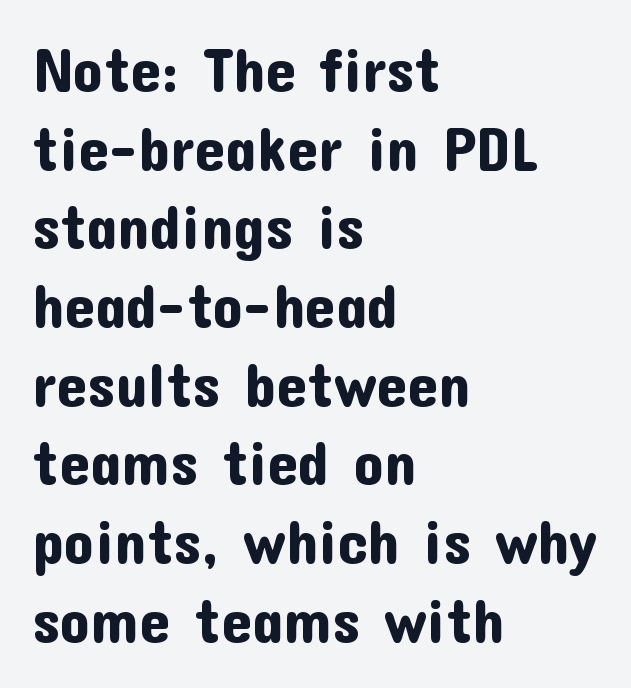
Q: Is the text italic (slanted)? A: No, it is upright.
Q: Is the typeface a serif or a sans-serif typeface? A: Sans-serif.
Q: Is the text underlined? A: No.
Q: How is the paragraph aligned? A: Left-aligned.
Q: Is the spacing between letters normal or unusually wide? A: Normal.
Q: Is the spacing between lines tight, normal or loose? A: Normal.
Q: Width (condensed, normal, or wide)? A: Normal.
Q: Stroke contrast? A: Low.
Q: x-height? A: Medium.
Q: Monospaced? A: No.
